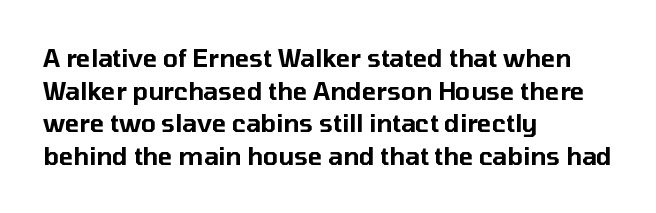
Q: Is the text italic (slanted)? A: No, it is upright.
Q: Is the text underlined? A: No.
Q: How is the paragraph aligned? A: Left-aligned.
Q: Is the spacing between letters normal or unusually wide? A: Normal.
Q: Is the spacing between lines tight, normal or loose? A: Normal.
